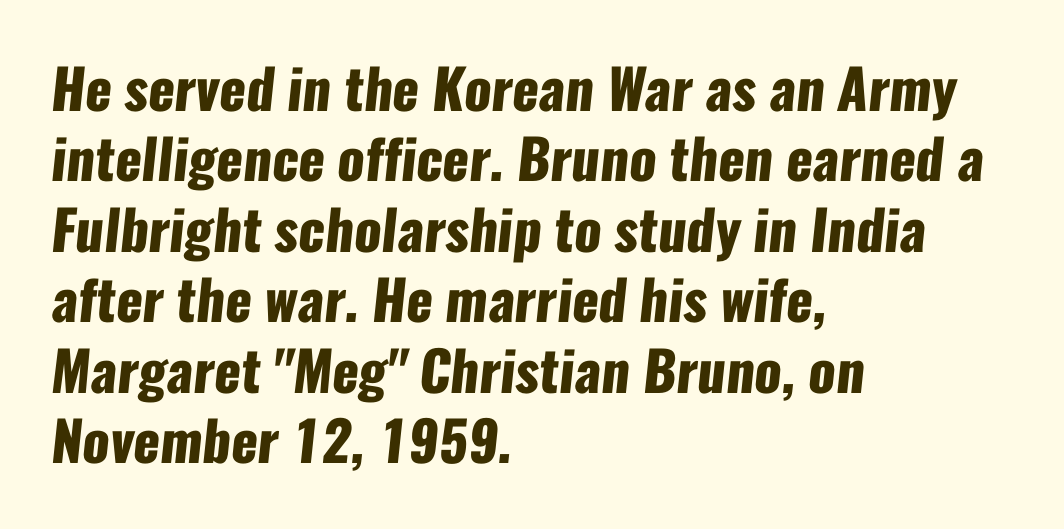
The image shows 55 px heavy, condensed sans-serif type; set left-aligned, normal line spacing (1.28x), normal letter spacing, not underlined; low stroke contrast and a medium x-height.
